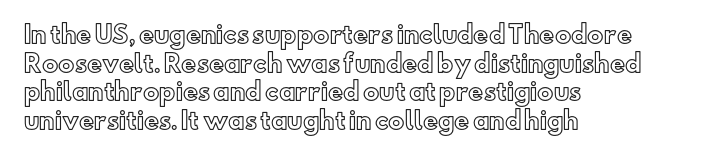
{"italic": "no", "underline": "no", "align": "left", "line_spacing": "normal", "line_spacing_ratio": 1.25, "letter_spacing": "normal", "letter_spacing_em": 0.0, "glyph_px": 23}
